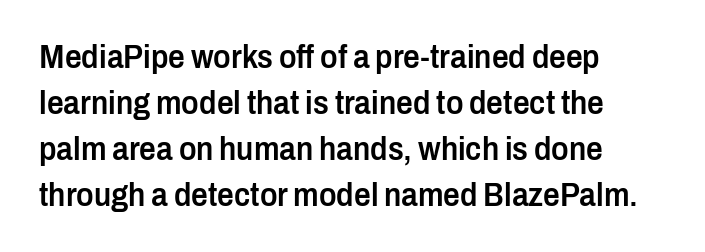
A somewhat darkened texture: the type is semibold rather than bold. Notice how the stems are strictly vertical — no italics here. Serifs: no, the terminals of the letterforms are clean. The rendering uses natural spacing where letterforms have individual widths. Standard letterfit; no display-style spreading of the glyphs.
